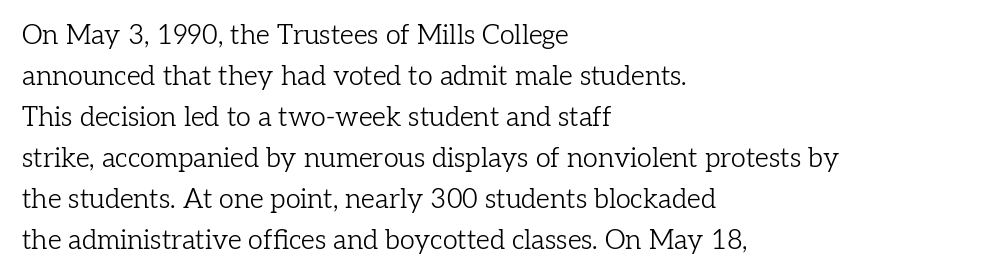
{"italic": "no", "bold": "no", "underline": "no", "align": "left", "line_spacing": "normal", "line_spacing_ratio": 1.52, "letter_spacing": "normal", "letter_spacing_em": 0.0, "glyph_px": 27}
